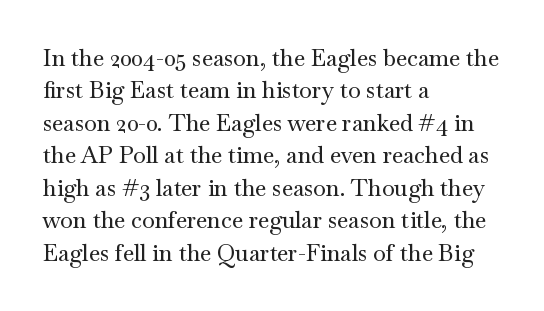
{"italic": "no", "underline": "no", "align": "left", "line_spacing": "normal", "line_spacing_ratio": 1.41, "letter_spacing": "normal", "letter_spacing_em": 0.0, "glyph_px": 23}
